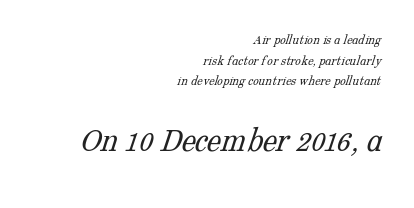
The image shows 36 px light serif type; set right-aligned, normal line spacing (1.48x), normal letter spacing, not underlined; the second (bottom) block is 2.57x larger; low stroke contrast and a medium x-height.
